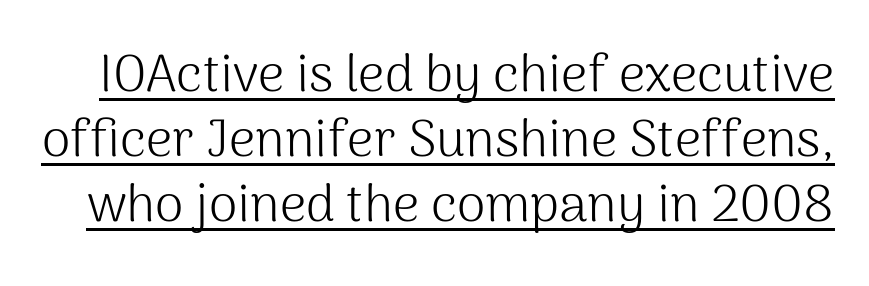
{"serif": "no", "italic": "no", "bold": "no", "weight": "light", "width": "normal", "stroke_contrast": "medium", "x_height": "medium", "monospaced": "no", "underline": "yes", "line_spacing": "normal", "line_spacing_ratio": 1.25, "letter_spacing": "normal", "letter_spacing_em": 0.0, "glyph_px": 52}
